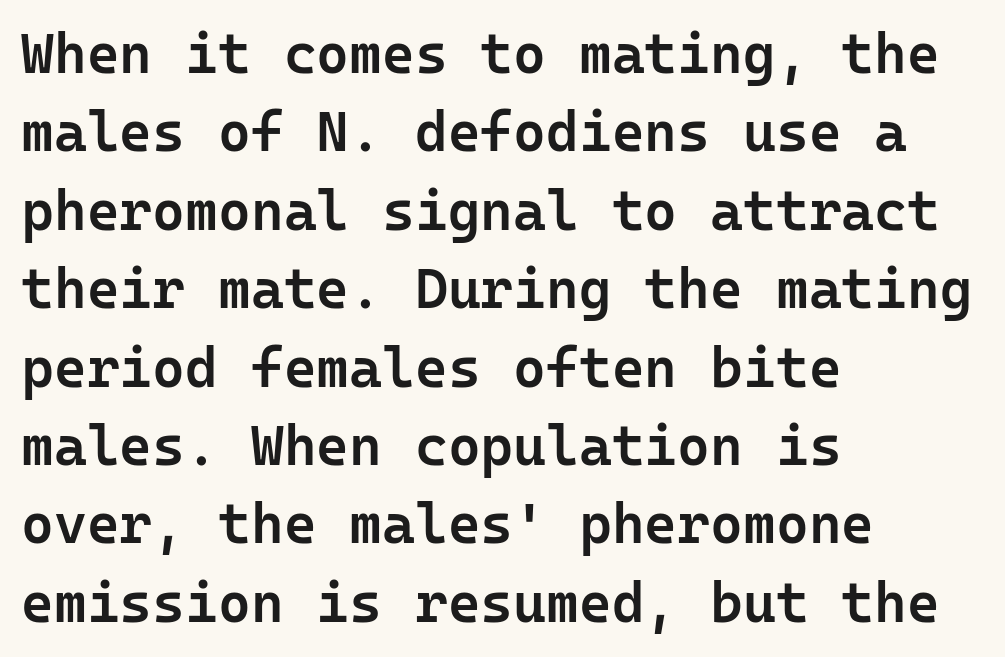
Q: Is the text bold? A: Semi-bold.
Q: Is the text italic (slanted)? A: No, it is upright.
Q: Is the typeface a serif or a sans-serif typeface? A: Sans-serif.
Q: Is the text underlined? A: No.
Q: How is the paragraph aligned? A: Left-aligned.
Q: Is the spacing between letters normal or unusually wide? A: Normal.
Q: Is the spacing between lines tight, normal or loose? A: Normal.
Q: Width (condensed, normal, or wide)? A: Normal.
Q: Stroke contrast? A: Low.
Q: x-height? A: Medium.
Q: Monospaced? A: Yes.
